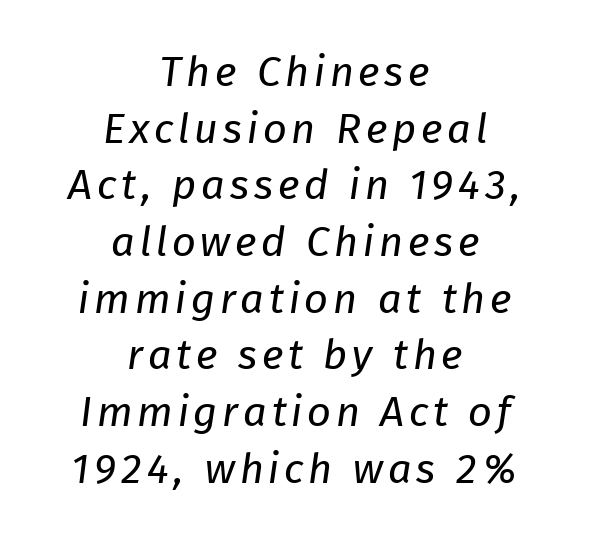
{"serif": "no", "bold": "no", "weight": "regular", "width": "normal", "stroke_contrast": "low", "x_height": "medium", "monospaced": "no", "underline": "no", "align": "center", "line_spacing": "normal", "line_spacing_ratio": 1.35, "glyph_px": 42}
